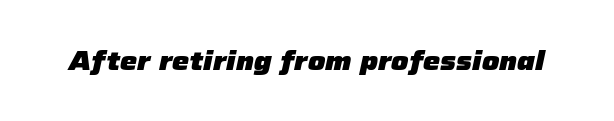
Q: Is the text bold? A: Yes.
Q: Is the text italic (slanted)? A: Yes, it leans right by about 12 degrees.
Q: Is the text underlined? A: No.
Q: Is the spacing between letters normal or unusually wide? A: Normal.
